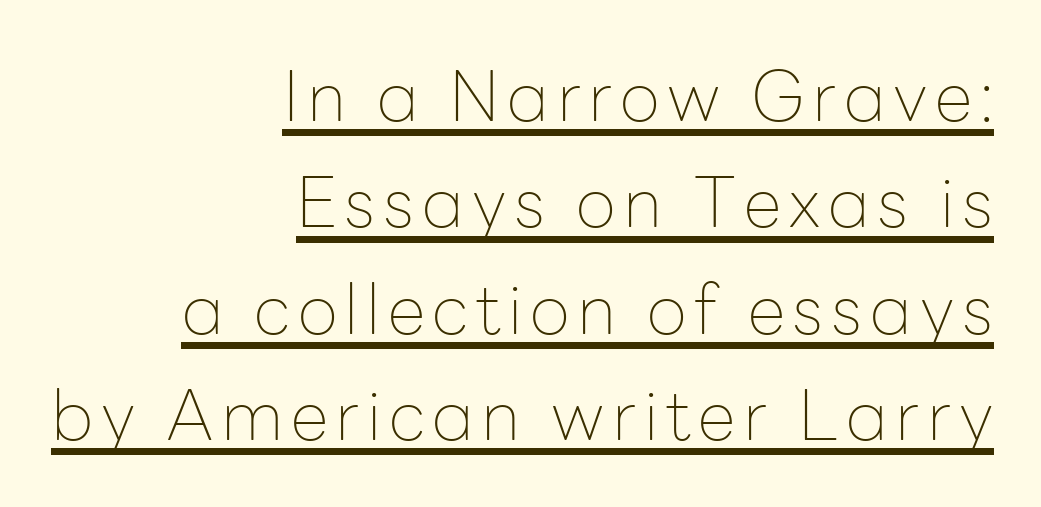
{"serif": "no", "italic": "no", "bold": "no", "weight": "thin", "width": "normal", "stroke_contrast": "low", "x_height": "medium", "monospaced": "no", "underline": "yes", "align": "right", "line_spacing": "normal", "line_spacing_ratio": 1.54, "glyph_px": 69}
